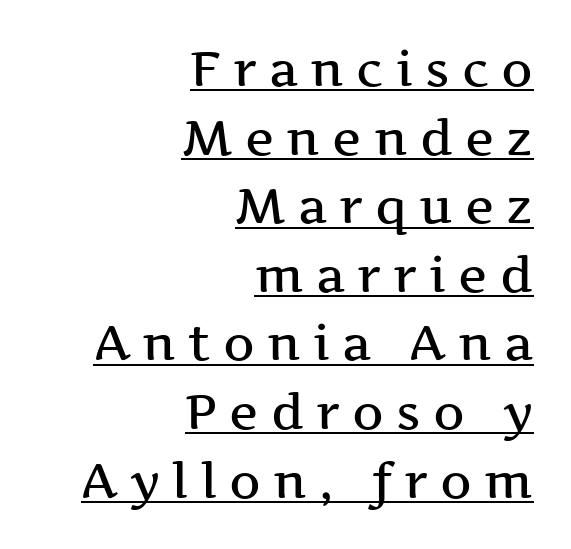
The image shows 49 px semibold, wide serif type, upright; set right-aligned, normal line spacing (1.4x), unusually wide letter spacing (+0.25 em), underlined; medium stroke contrast and a medium x-height.
